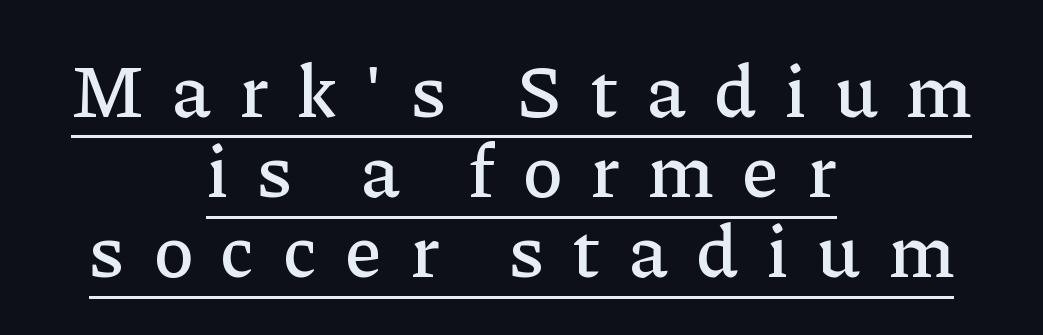
The image shows 75 px serif type, upright; set centered, tight line spacing (1.07x), unusually wide letter spacing (+0.39 em), underlined; low stroke contrast and a medium x-height.
